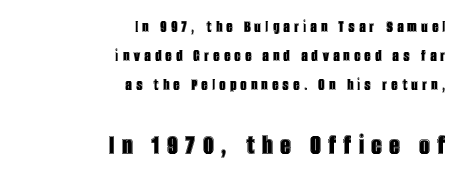
Q: Is the text italic (slanted)? A: No, it is upright.
Q: Is the text underlined? A: No.
Q: How is the paragraph aligned? A: Right-aligned.
Q: Is the spacing between letters normal or unusually wide? A: Unusually wide.
Q: Which block of text is set in a larger size, the first (top) or the second (bottom)? A: The second (bottom) one.
Q: Width (condensed, normal, or wide)? A: Condensed.
Q: x-height? A: Large.
Q: Monospaced? A: No.
